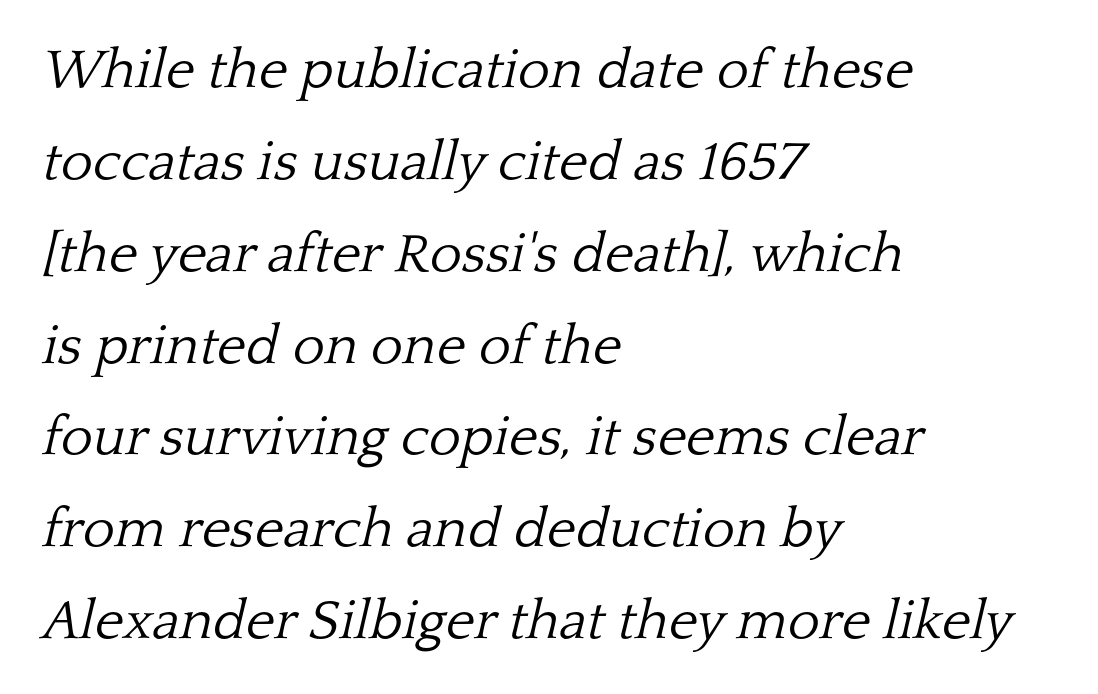
The image shows 55 px light serif type, italic (leaning right); set left-aligned, normal line spacing (1.67x), normal letter spacing, not underlined; low stroke contrast and a medium x-height.
